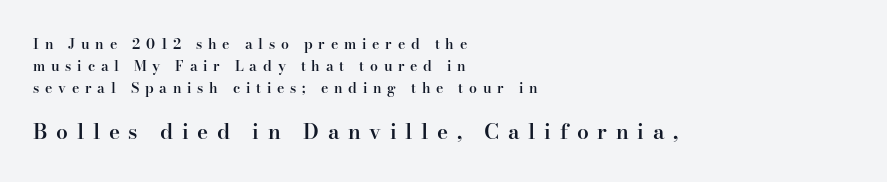
Q: Is the text bold? A: Semi-bold.
Q: Is the text italic (slanted)? A: No, it is upright.
Q: Is the text underlined? A: No.
Q: How is the paragraph aligned? A: Left-aligned.
Q: Is the spacing between letters normal or unusually wide? A: Unusually wide.
Q: Is the spacing between lines tight, normal or loose? A: Normal.
Q: Which block of text is set in a larger size, the first (top) or the second (bottom)? A: The second (bottom) one.
